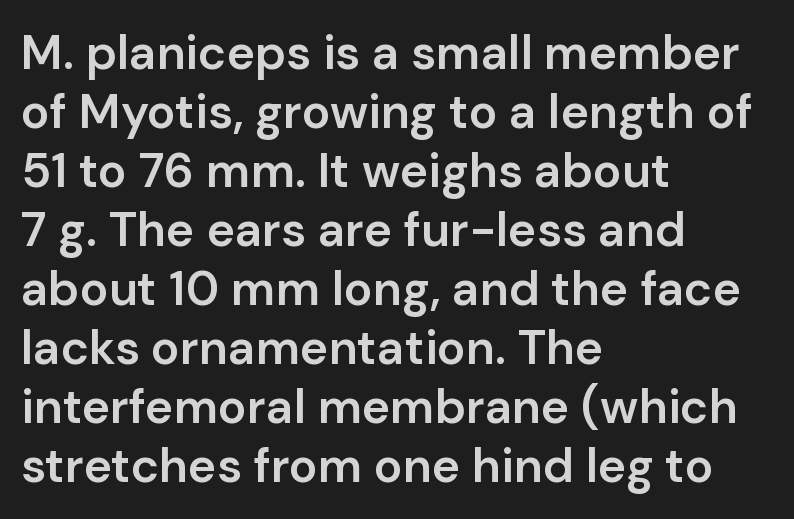
Q: Is the text bold? A: Semi-bold.
Q: Is the text italic (slanted)? A: No, it is upright.
Q: Is the typeface a serif or a sans-serif typeface? A: Sans-serif.
Q: Is the text underlined? A: No.
Q: How is the paragraph aligned? A: Left-aligned.
Q: Is the spacing between letters normal or unusually wide? A: Normal.
Q: Width (condensed, normal, or wide)? A: Normal.
Q: Stroke contrast? A: Low.
Q: x-height? A: Medium.
Q: Monospaced? A: No.
